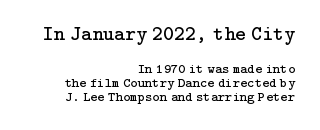
The axis of the letterforms is exactly vertical. Each stroke keeps to a modest, everyday thickness or less. Character size in the leading block exceeds that of the trailing block. Any mark beneath the type? The region is blank. Inter-character spacing is left at the font's built-in metrics. Leading: reduced.
